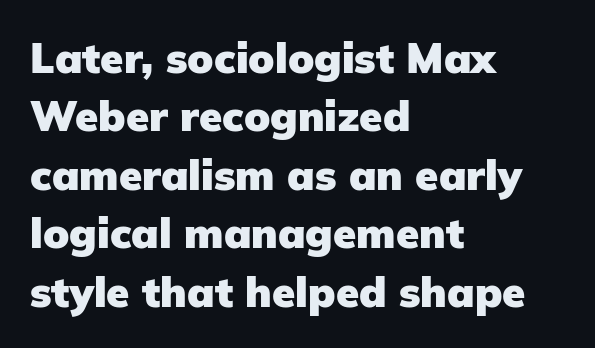
The image shows 42 px heavy sans-serif type, upright; set left-aligned, normal line spacing (1.39x), normal letter spacing, not underlined; low stroke contrast and a medium x-height.
